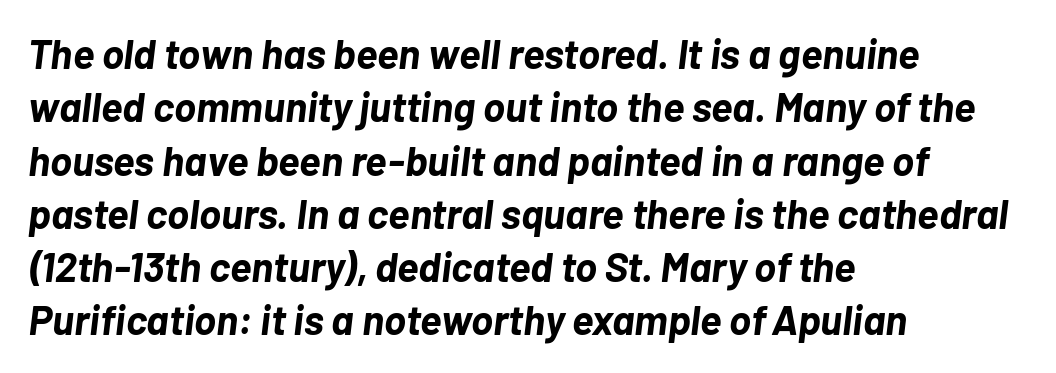
Q: Is the text bold? A: Yes.
Q: Is the text italic (slanted)? A: Yes, it leans right by about 7 degrees.
Q: Is the text underlined? A: No.
Q: How is the paragraph aligned? A: Left-aligned.
Q: Is the spacing between letters normal or unusually wide? A: Normal.
Q: Is the spacing between lines tight, normal or loose? A: Normal.
Q: Width (condensed, normal, or wide)? A: Normal.
Q: Stroke contrast? A: Low.
Q: x-height? A: Medium.
Q: Monospaced? A: No.
